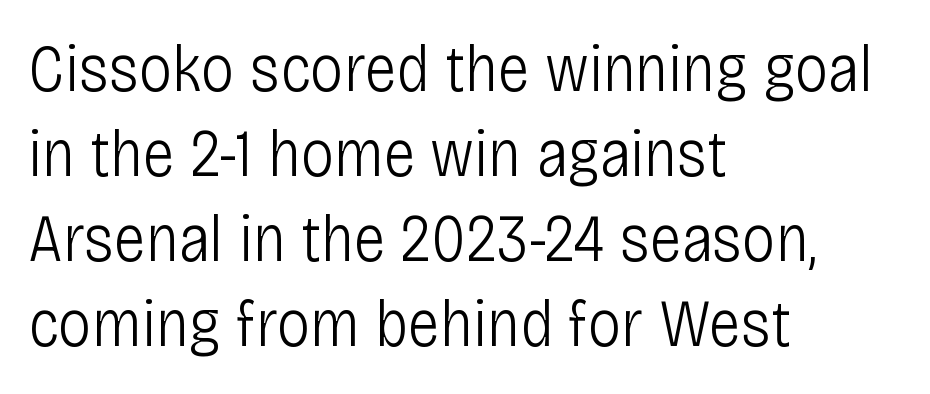
The image shows 67 px light, condensed sans-serif type, upright; set left-aligned, normal line spacing (1.27x), normal letter spacing, not underlined; low stroke contrast and a large x-height.
